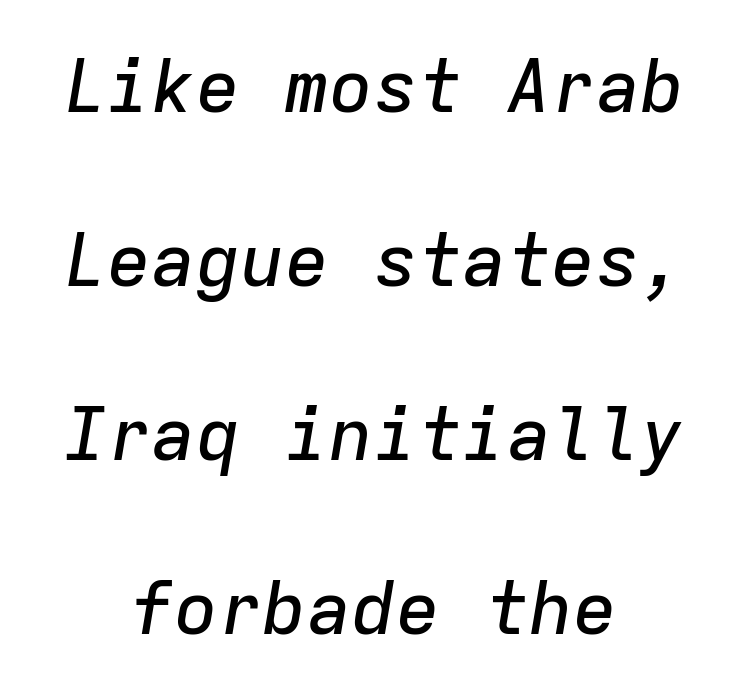
The image shows 74 px text type, italic (leaning right), monospaced; set centered, loose line spacing (2.35x), normal letter spacing, not underlined; low stroke contrast and a medium x-height.
